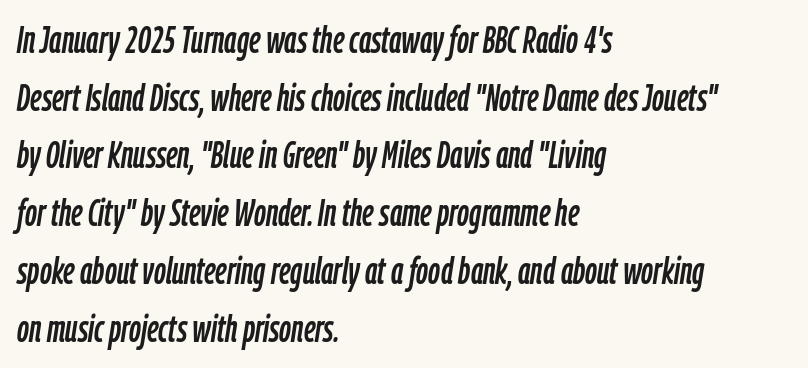
Q: Is the text italic (slanted)? A: Yes, it leans right by about 9 degrees.
Q: Is the text underlined? A: No.
Q: How is the paragraph aligned? A: Left-aligned.
Q: Is the spacing between letters normal or unusually wide? A: Normal.
Q: Is the spacing between lines tight, normal or loose? A: Normal.
Q: Width (condensed, normal, or wide)? A: Condensed.
Q: Stroke contrast? A: Low.
Q: x-height? A: Medium.
Q: Monospaced? A: No.
